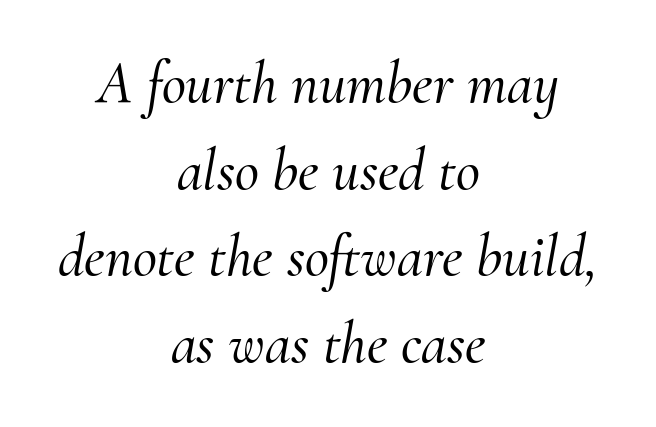
The image shows 59 px serif type, italic (leaning right); set centered, normal line spacing (1.47x), normal letter spacing, not underlined; medium stroke contrast and a small x-height.
